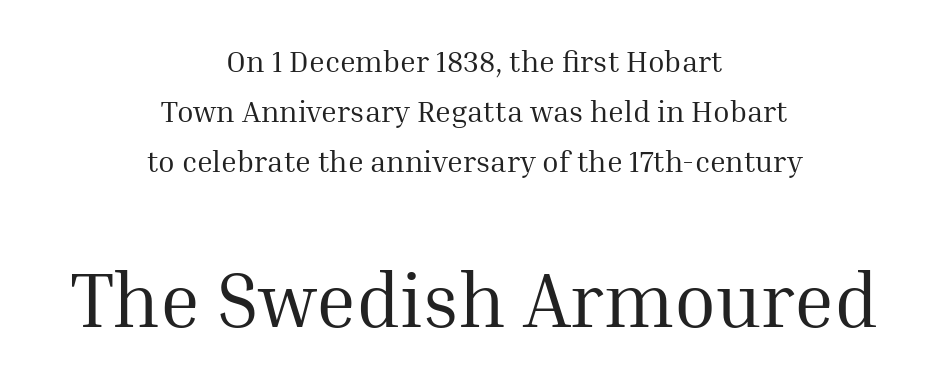
Q: Is the text bold? A: No.
Q: Is the text italic (slanted)? A: No, it is upright.
Q: Is the typeface a serif or a sans-serif typeface? A: Serif.
Q: Is the text underlined? A: No.
Q: How is the paragraph aligned? A: Centered.
Q: Is the spacing between letters normal or unusually wide? A: Normal.
Q: Is the spacing between lines tight, normal or loose? A: Normal.
Q: Which block of text is set in a larger size, the first (top) or the second (bottom)? A: The second (bottom) one.
Q: Width (condensed, normal, or wide)? A: Normal.
Q: Stroke contrast? A: Medium.
Q: x-height? A: Medium.
Q: Monospaced? A: No.
